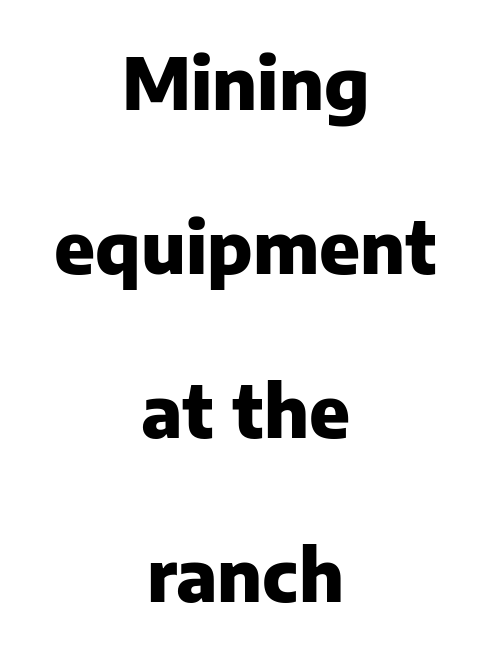
The image shows 72 px heavy sans-serif type, upright; set centered, loose line spacing (2.28x), normal letter spacing, not underlined; low stroke contrast and a medium x-height.
